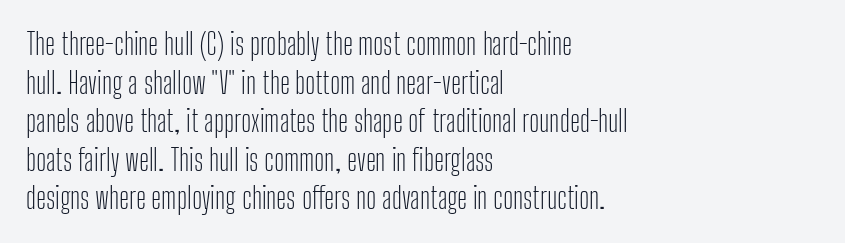
Q: Is the text bold? A: No.
Q: Is the text italic (slanted)? A: No, it is upright.
Q: Is the typeface a serif or a sans-serif typeface? A: Sans-serif.
Q: Is the text underlined? A: No.
Q: How is the paragraph aligned? A: Left-aligned.
Q: Is the spacing between letters normal or unusually wide? A: Normal.
Q: Is the spacing between lines tight, normal or loose? A: Normal.
Q: Width (condensed, normal, or wide)? A: Condensed.
Q: Stroke contrast? A: Low.
Q: x-height? A: Medium.
Q: Monospaced? A: No.
